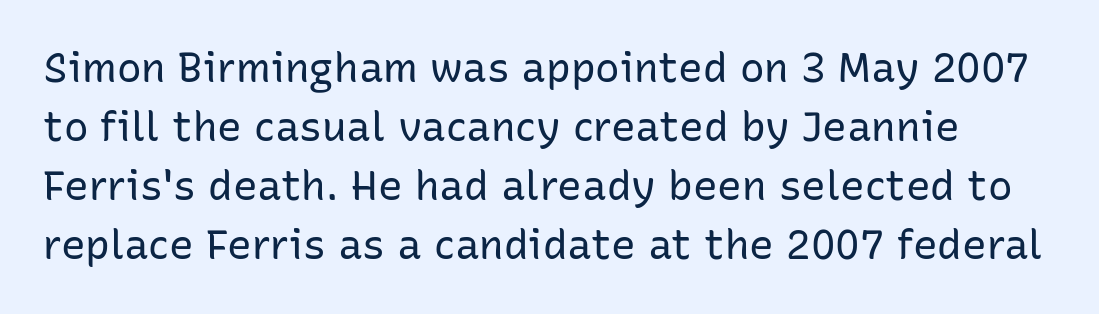
Q: Is the text bold? A: No.
Q: Is the text italic (slanted)? A: No, it is upright.
Q: Is the typeface a serif or a sans-serif typeface? A: Sans-serif.
Q: Is the text underlined? A: No.
Q: Is the spacing between letters normal or unusually wide? A: Normal.
Q: Is the spacing between lines tight, normal or loose? A: Normal.
Q: Width (condensed, normal, or wide)? A: Normal.
Q: Stroke contrast? A: Low.
Q: x-height? A: Medium.
Q: Monospaced? A: No.
